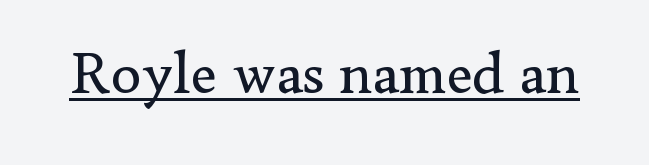
The image shows 61 px regular-weight serif type, upright; set normal letter spacing, underlined; low stroke contrast and a small x-height.
